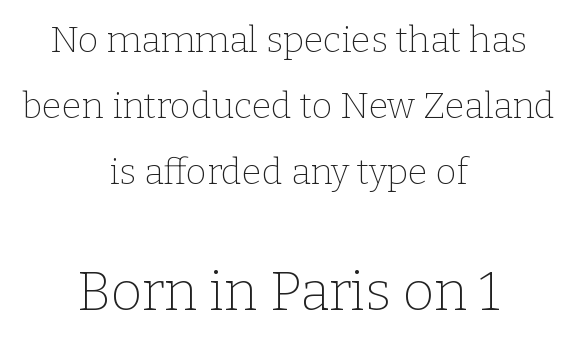
{"serif": "yes", "italic": "no", "bold": "no", "weight": "thin", "width": "normal", "stroke_contrast": "low", "x_height": "medium", "monospaced": "no", "underline": "no", "align": "center", "line_spacing_ratio": 1.83, "letter_spacing": "normal", "letter_spacing_em": 0.0, "larger_block": "second", "size_ratio": 1.5, "glyph_px": 54}
